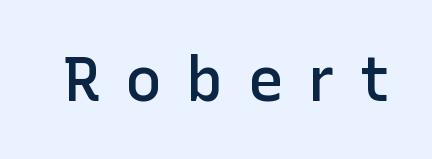
{"serif": "no", "italic": "no", "bold": "semi", "weight": "semibold", "width": "normal", "stroke_contrast": "low", "x_height": "medium", "monospaced": "no", "underline": "no", "letter_spacing": "wide", "letter_spacing_em": 0.38, "glyph_px": 62}
